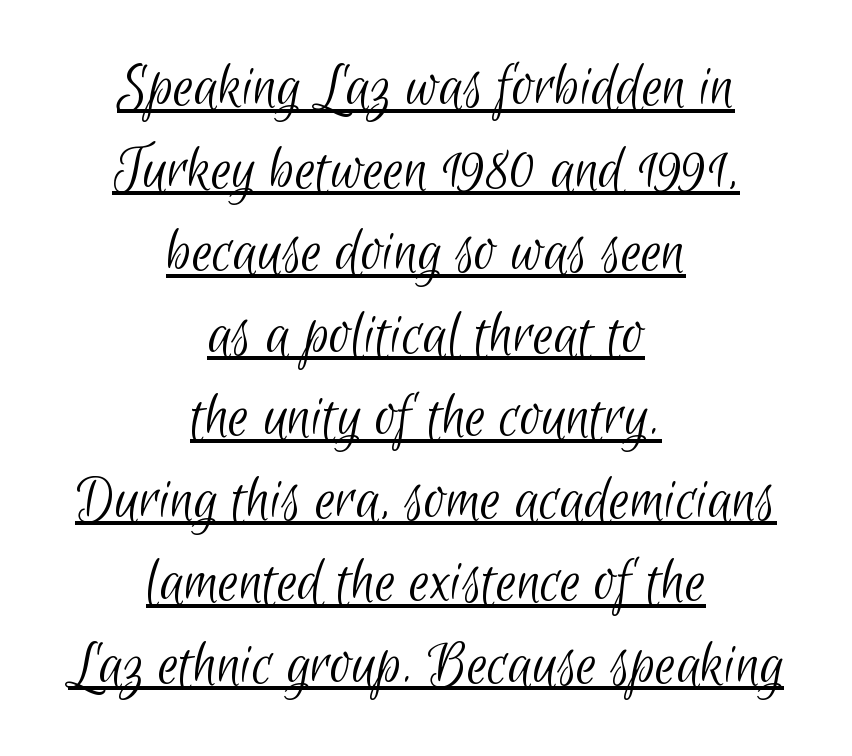
{"serif": "no", "bold": "no", "weight": "light", "width": "condensed", "stroke_contrast": "low", "x_height": "small", "monospaced": "no", "underline": "yes", "align": "center", "line_spacing": "normal", "line_spacing_ratio": 1.27, "letter_spacing": "normal", "letter_spacing_em": 0.0, "glyph_px": 65}
